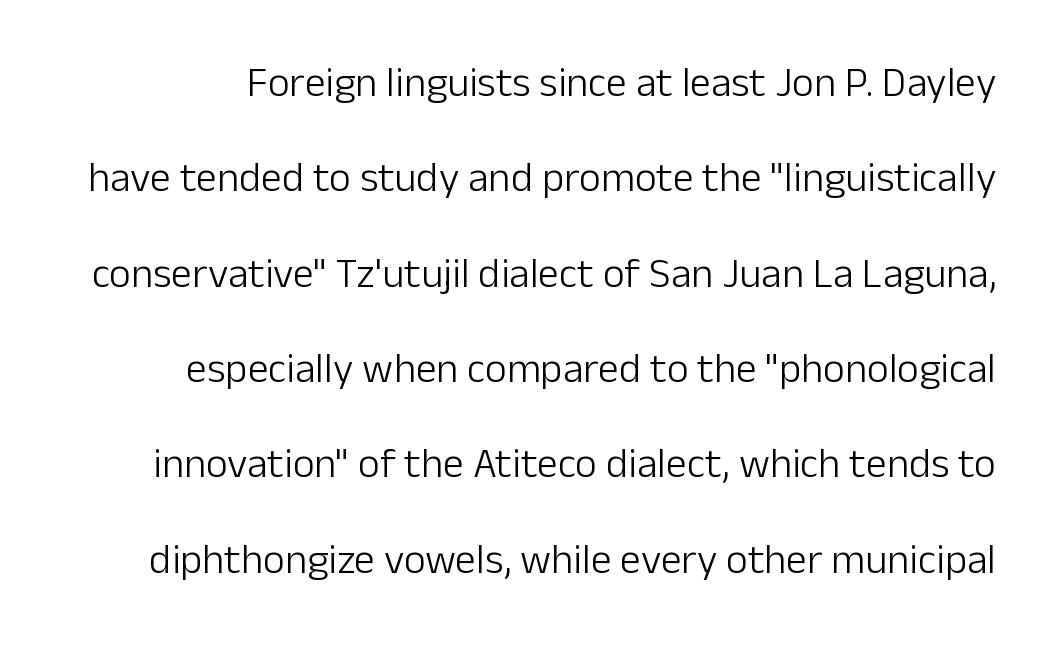
The image shows 42 px light sans-serif type, upright; set loose line spacing (2.27x), normal letter spacing, not underlined; low stroke contrast and a medium x-height.
